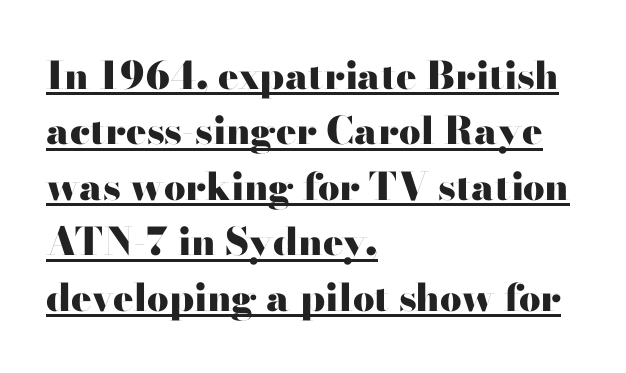
The face used here is proportionally spaced, like ordinary book or web type. This is sans-serif lettering, the kind often seen on screens and signage. Thick stems and heavy bowls — unmistakably bold. Posture: straight, roman, zero tilt. The lettering is marked with a stroke running underneath it.
